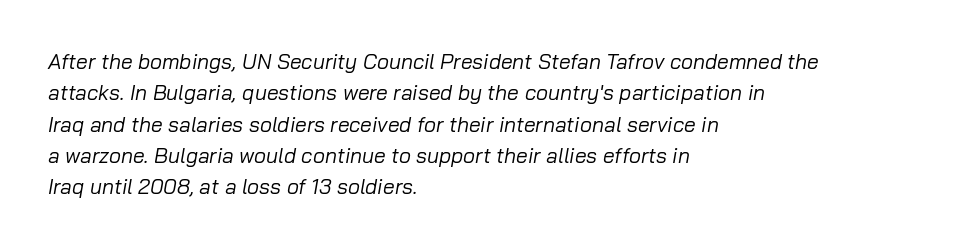
Q: Is the text bold? A: No.
Q: Is the text italic (slanted)? A: Yes, it leans right by about 10 degrees.
Q: Is the text underlined? A: No.
Q: How is the paragraph aligned? A: Left-aligned.
Q: Is the spacing between letters normal or unusually wide? A: Normal.
Q: Is the spacing between lines tight, normal or loose? A: Normal.
